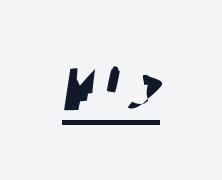
{"serif": "no", "width": "condensed", "stroke_contrast": "low", "x_height": "large", "monospaced": "no", "underline": "yes", "glyph_px": 75}
